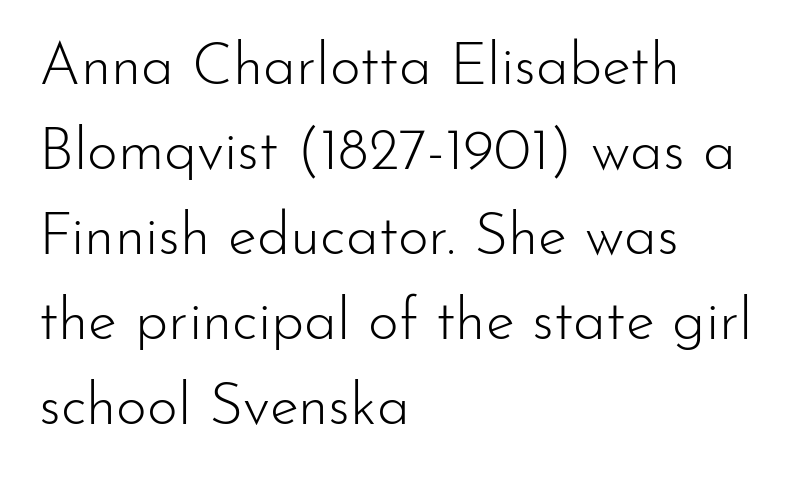
The image shows 59 px light sans-serif type, upright; set left-aligned, normal line spacing (1.44x), normal letter spacing, not underlined; low stroke contrast and a small x-height.
